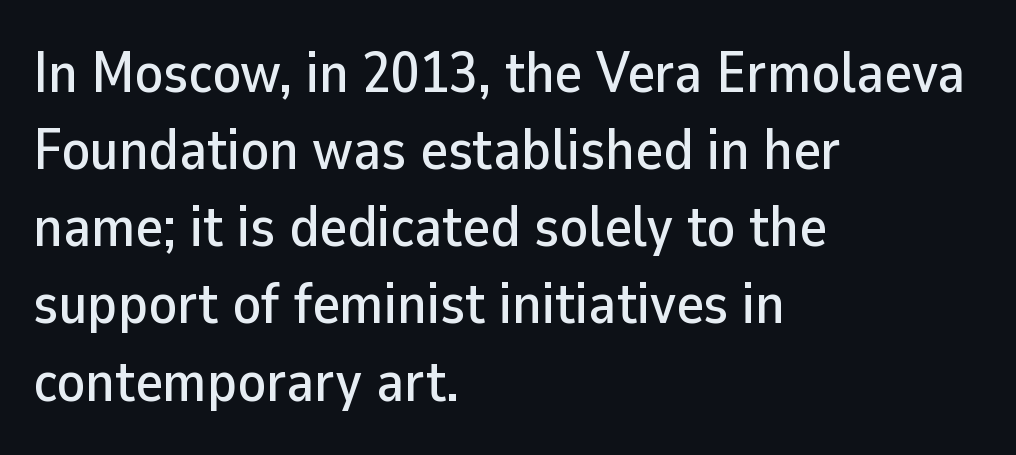
The image shows 58 px sans-serif type, upright; set left-aligned, normal line spacing (1.33x), normal letter spacing, not underlined; low stroke contrast and a medium x-height.
